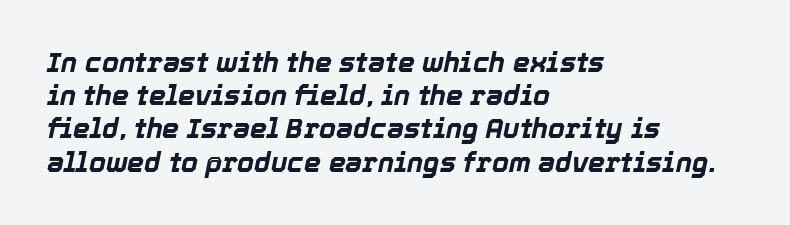
Notice how the passage keeps a crisp vertical edge on the left only. Descender tails drop into unmarked territory. Yep, that's italic — everything's leaning. Standard letterfit; no display-style spreading of the glyphs. The characters look thick and weighty, a clear bold.
